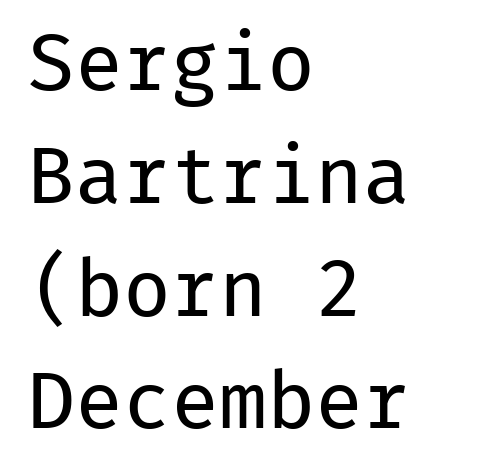
Q: Is the text bold? A: No.
Q: Is the text italic (slanted)? A: No, it is upright.
Q: Is the typeface a serif or a sans-serif typeface? A: Sans-serif.
Q: Is the text underlined? A: No.
Q: How is the paragraph aligned? A: Left-aligned.
Q: Is the spacing between letters normal or unusually wide? A: Normal.
Q: Is the spacing between lines tight, normal or loose? A: Normal.
Q: Width (condensed, normal, or wide)? A: Normal.
Q: Stroke contrast? A: Low.
Q: x-height? A: Medium.
Q: Monospaced? A: Yes.
